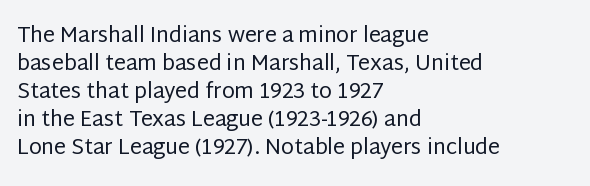
The image shows 21 px text type, upright; set left-aligned, normal line spacing (1.33x), normal letter spacing, not underlined.
